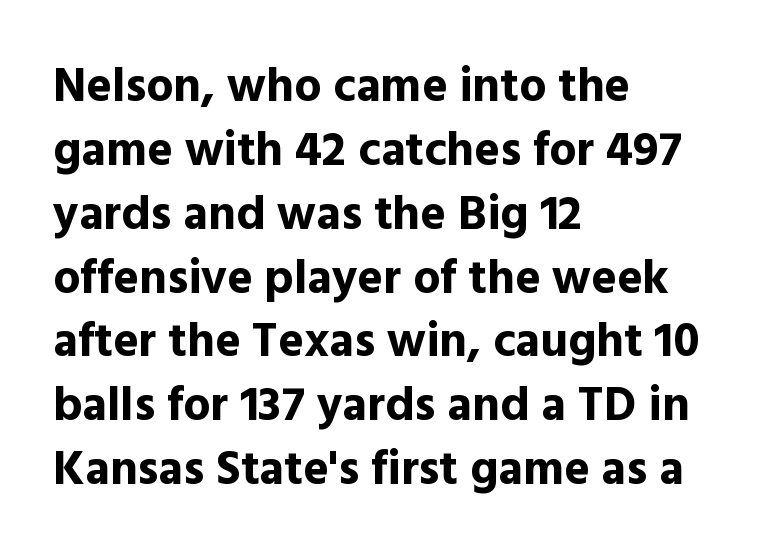
Q: Is the text bold? A: Yes.
Q: Is the text italic (slanted)? A: No, it is upright.
Q: Is the typeface a serif or a sans-serif typeface? A: Sans-serif.
Q: Is the text underlined? A: No.
Q: How is the paragraph aligned? A: Left-aligned.
Q: Is the spacing between letters normal or unusually wide? A: Normal.
Q: Is the spacing between lines tight, normal or loose? A: Normal.
Q: Width (condensed, normal, or wide)? A: Normal.
Q: x-height? A: Medium.
Q: Monospaced? A: No.
